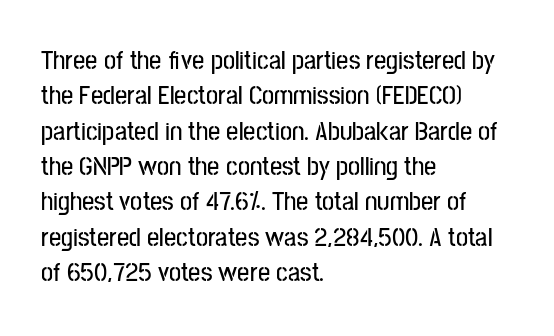
{"italic": "no", "underline": "no", "align": "left", "line_spacing": "normal", "line_spacing_ratio": 1.31, "letter_spacing": "normal", "letter_spacing_em": 0.0, "glyph_px": 27}
